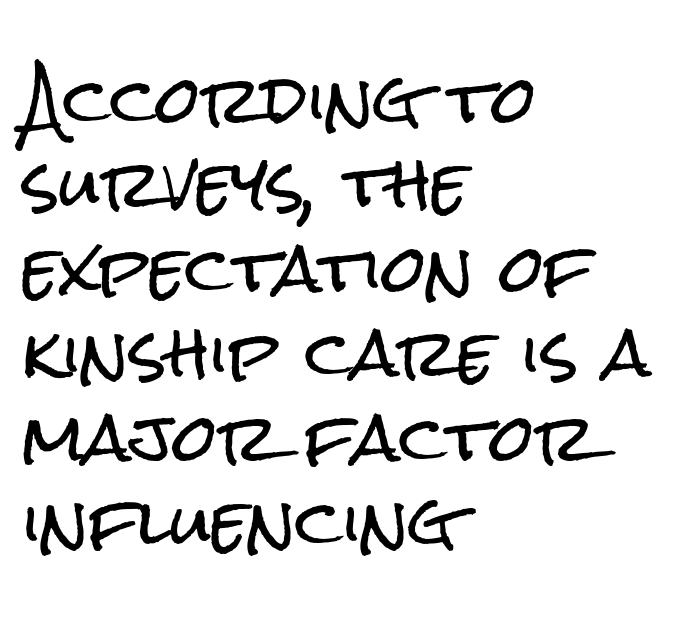
Q: Is the text italic (slanted)? A: No, it is upright.
Q: Is the typeface a serif or a sans-serif typeface? A: Sans-serif.
Q: Is the text underlined? A: No.
Q: How is the paragraph aligned? A: Left-aligned.
Q: Is the spacing between letters normal or unusually wide? A: Normal.
Q: Is the spacing between lines tight, normal or loose? A: Normal.
Q: Width (condensed, normal, or wide)? A: Condensed.
Q: Stroke contrast? A: Low.
Q: x-height? A: Medium.
Q: Monospaced? A: No.
